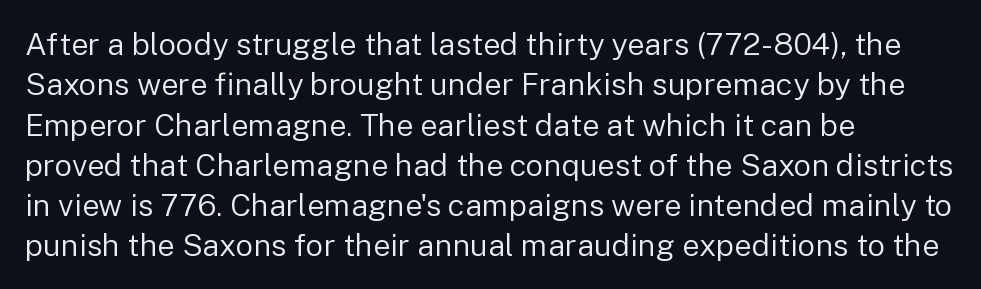
Q: Is the text bold? A: No.
Q: Is the text italic (slanted)? A: No, it is upright.
Q: Is the typeface a serif or a sans-serif typeface? A: Sans-serif.
Q: Is the text underlined? A: No.
Q: How is the paragraph aligned? A: Left-aligned.
Q: Is the spacing between letters normal or unusually wide? A: Normal.
Q: Is the spacing between lines tight, normal or loose? A: Normal.
Q: Width (condensed, normal, or wide)? A: Normal.
Q: Stroke contrast? A: Low.
Q: x-height? A: Medium.
Q: Monospaced? A: No.
